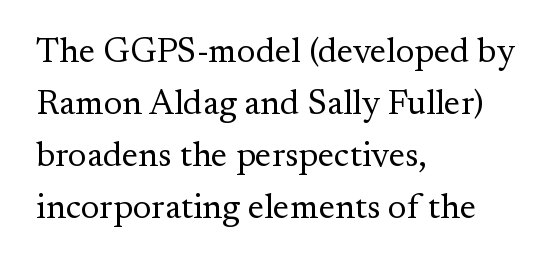
Think of a printed novel: that variable character pitch is what you see here. The lines sit at an ordinary, default distance from one another. Where is the straight margin? On the left. Ordinary non-slanted type is in use.
